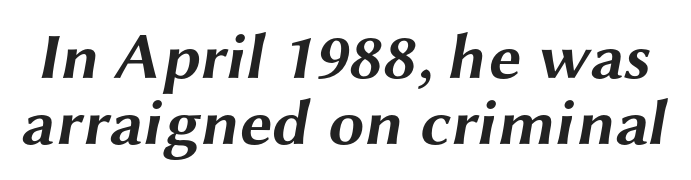
One glance says dense: line gaps are narrower than usual. Each letter keeps its own natural width here, so spacing adapts to shape. The gap between lines stays unmarked. Nope, no serifs anywhere on these letters. These lines keep a tight, regular rhythm from letter to letter. Plenty of ink on the page — the face is bold.
